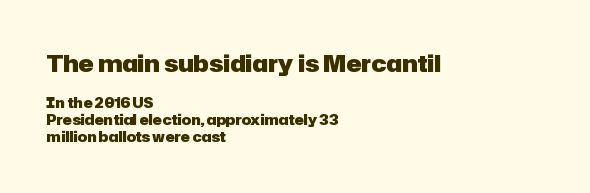
Q: Is the text bold? A: Yes.
Q: Is the text italic (slanted)? A: No, it is upright.
Q: Is the text underlined? A: No.
Q: How is the paragraph aligned? A: Left-aligned.
Q: Is the spacing between letters normal or unusually wide? A: Normal.
Q: Which block of text is set in a larger size, the first (top) or the second (bottom)? A: The first (top) one.
